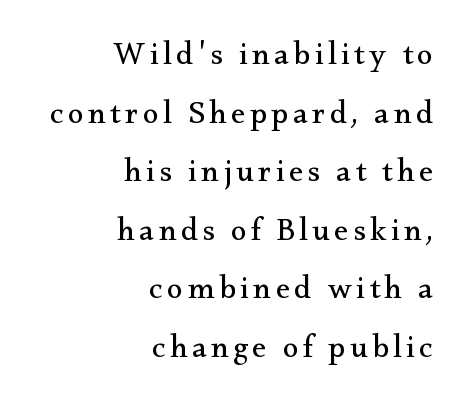
The image shows 32 px regular-weight serif type, upright; set right-aligned, line spacing 1.83x, not underlined; medium stroke contrast and a small x-height.
